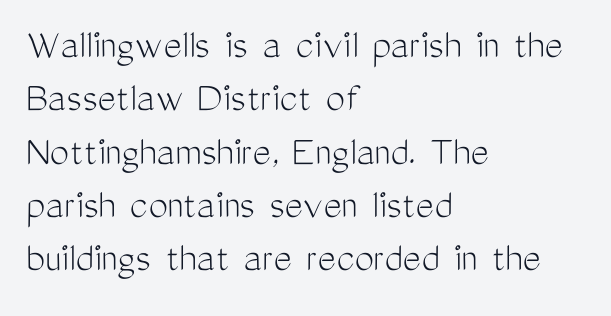
Q: Is the text bold? A: No.
Q: Is the text italic (slanted)? A: No, it is upright.
Q: Is the typeface a serif or a sans-serif typeface? A: Sans-serif.
Q: Is the text underlined? A: No.
Q: How is the paragraph aligned? A: Left-aligned.
Q: Is the spacing between letters normal or unusually wide? A: Normal.
Q: Width (condensed, normal, or wide)? A: Condensed.
Q: Stroke contrast? A: Medium.
Q: x-height? A: Medium.
Q: Monospaced? A: No.
